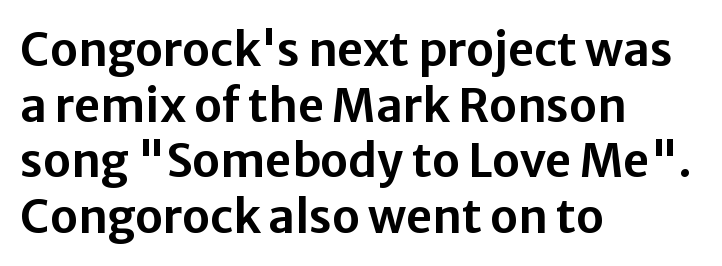
Q: Is the text italic (slanted)? A: No, it is upright.
Q: Is the typeface a serif or a sans-serif typeface? A: Sans-serif.
Q: Is the text underlined? A: No.
Q: How is the paragraph aligned? A: Left-aligned.
Q: Is the spacing between letters normal or unusually wide? A: Normal.
Q: Width (condensed, normal, or wide)? A: Normal.
Q: Stroke contrast? A: Low.
Q: x-height? A: Medium.
Q: Monospaced? A: No.
